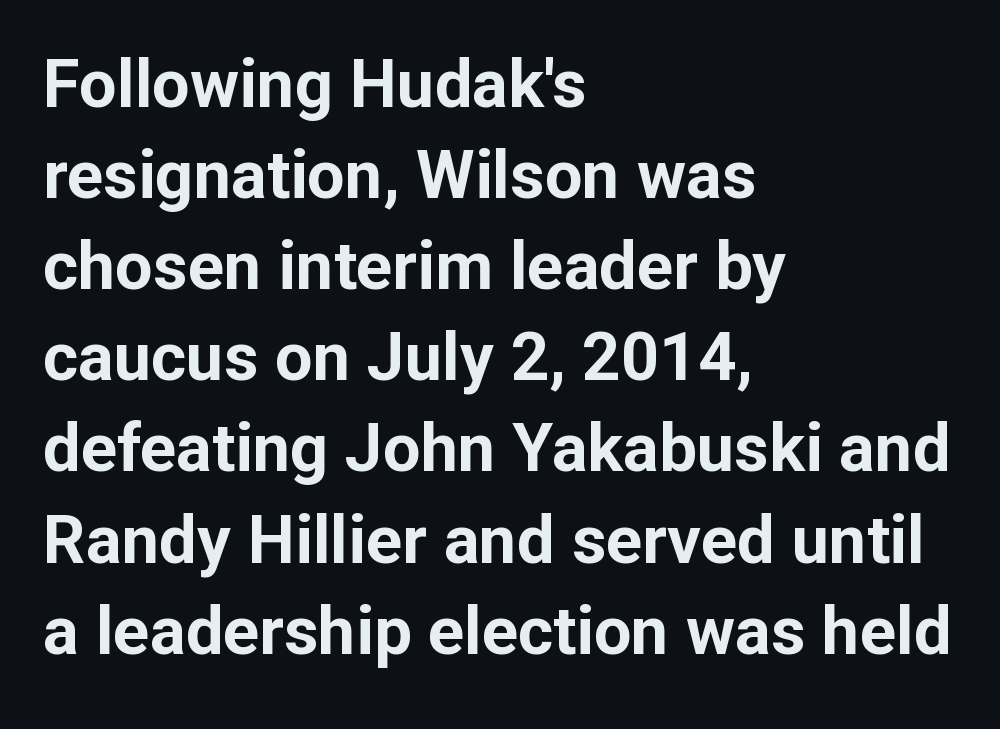
{"serif": "no", "italic": "no", "bold": "yes", "weight": "bold", "width": "normal", "stroke_contrast": "low", "x_height": "medium", "monospaced": "no", "underline": "no", "align": "left", "line_spacing": "normal", "line_spacing_ratio": 1.36, "letter_spacing": "normal", "letter_spacing_em": 0.0, "glyph_px": 67}
